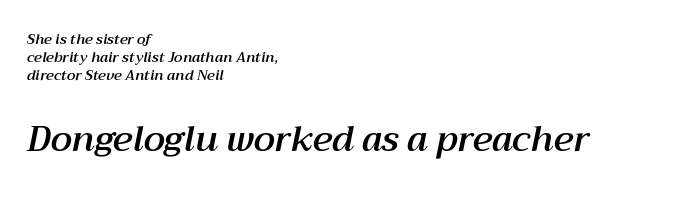
These lines are set flush left with a ragged right edge. You could not count columns in this text — the font is proportionally spaced. You can tell it's italic because the verticals aren't actually vertical. The block sitting lower on the canvas is the one with enlarged characters. The lines sit at an ordinary, default distance from one another. The rendering keeps characters at their native spacing.
